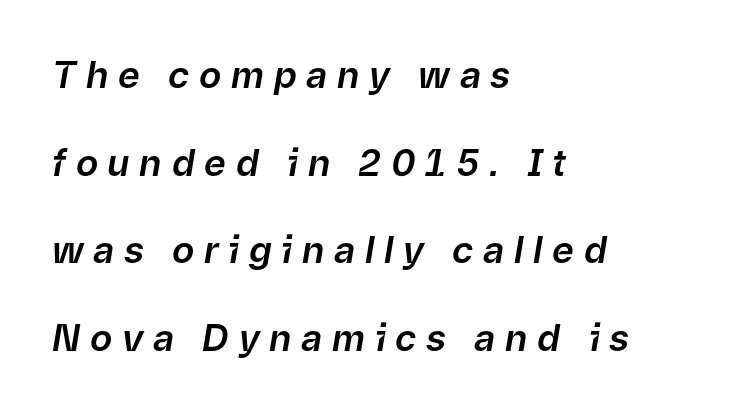
Q: Is the text italic (slanted)? A: Yes, it leans right by about 9 degrees.
Q: Is the text underlined? A: No.
Q: How is the paragraph aligned? A: Left-aligned.
Q: Is the spacing between letters normal or unusually wide? A: Unusually wide.
Q: Is the spacing between lines tight, normal or loose? A: Loose.
Q: Width (condensed, normal, or wide)? A: Normal.
Q: Stroke contrast? A: Low.
Q: x-height? A: Medium.
Q: Monospaced? A: No.
